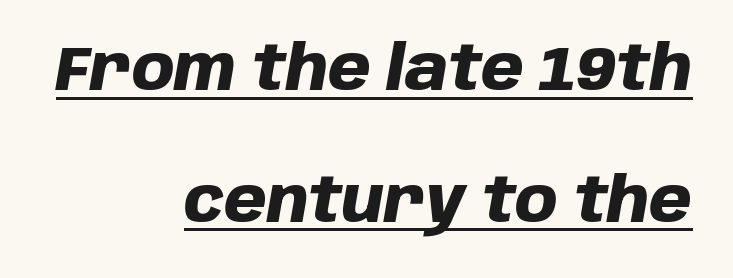
{"italic": "yes", "lean": "right", "slant_degrees": 10, "bold": "yes", "weight": "heavy", "width": "normal", "stroke_contrast": "low", "x_height": "large", "monospaced": "no", "underline": "yes", "align": "right", "line_spacing": "loose", "line_spacing_ratio": 2.16, "letter_spacing": "normal", "letter_spacing_em": 0.0, "glyph_px": 61}
